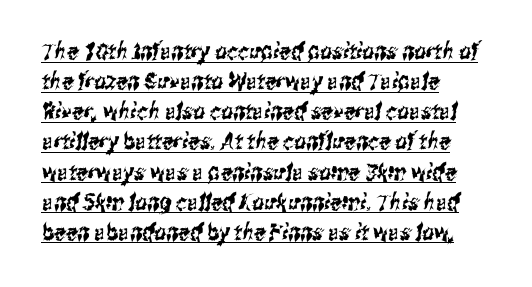
The image shows 23 px text type; set left-aligned, normal line spacing (1.31x), normal letter spacing, underlined.
